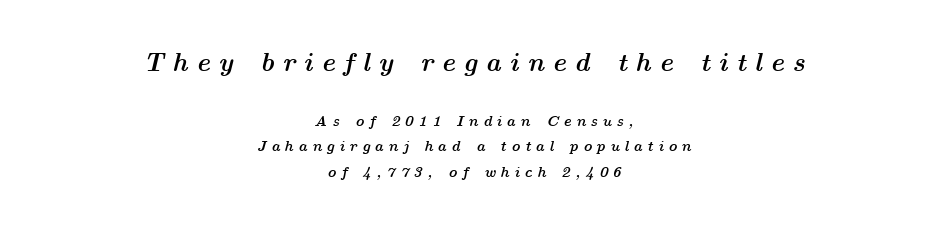
The image shows 26 px bold type, italic (leaning right); set centered, line spacing 1.72x, unusually wide letter spacing (+0.32 em), not underlined; the first (top) block is 1.73x larger.
